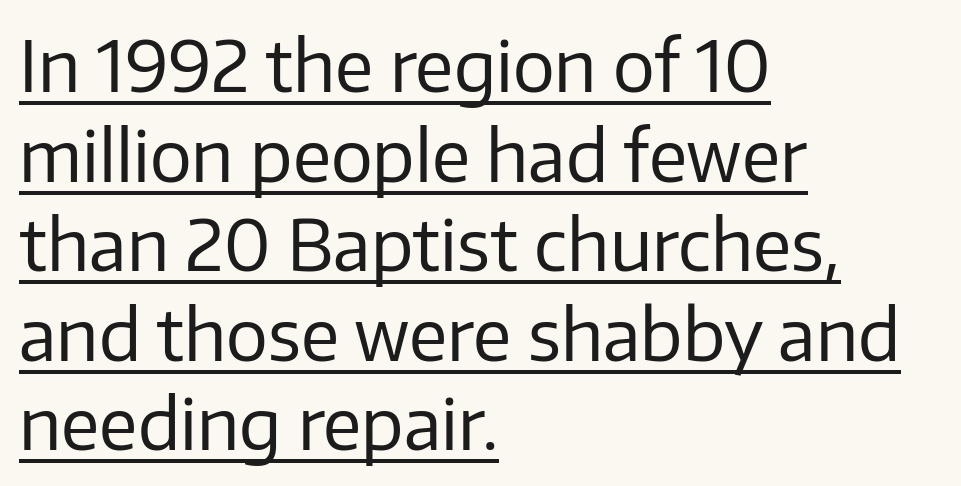
{"serif": "no", "italic": "no", "bold": "no", "weight": "regular", "width": "normal", "stroke_contrast": "low", "x_height": "medium", "monospaced": "no", "underline": "yes", "align": "left", "line_spacing": "normal", "line_spacing_ratio": 1.28, "letter_spacing": "normal", "letter_spacing_em": 0.0, "glyph_px": 70}
